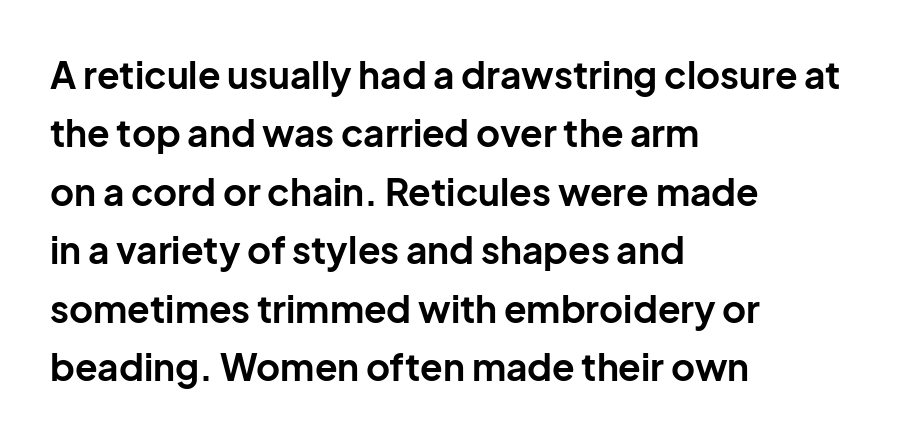
Q: Is the text bold? A: Yes.
Q: Is the text italic (slanted)? A: No, it is upright.
Q: Is the typeface a serif or a sans-serif typeface? A: Sans-serif.
Q: Is the text underlined? A: No.
Q: How is the paragraph aligned? A: Left-aligned.
Q: Is the spacing between letters normal or unusually wide? A: Normal.
Q: Is the spacing between lines tight, normal or loose? A: Normal.
Q: Width (condensed, normal, or wide)? A: Normal.
Q: Stroke contrast? A: Low.
Q: x-height? A: Medium.
Q: Monospaced? A: No.
